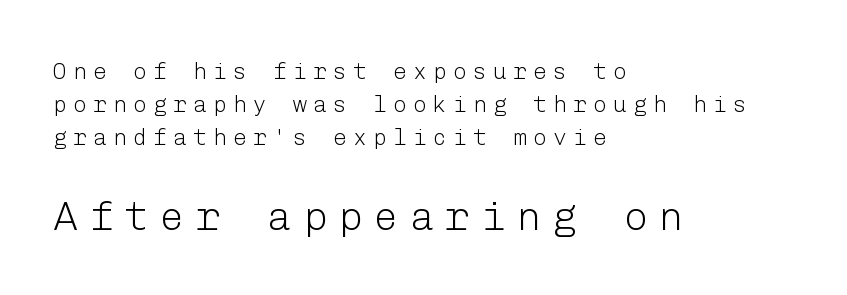
{"serif": "no", "italic": "no", "bold": "no", "weight": "light", "width": "normal", "stroke_contrast": "low", "x_height": "medium", "underline": "no", "align": "left", "line_spacing": "normal", "line_spacing_ratio": 1.43, "letter_spacing": "wide", "letter_spacing_em": 0.27, "larger_block": "second", "size_ratio": 1.78, "glyph_px": 41}
